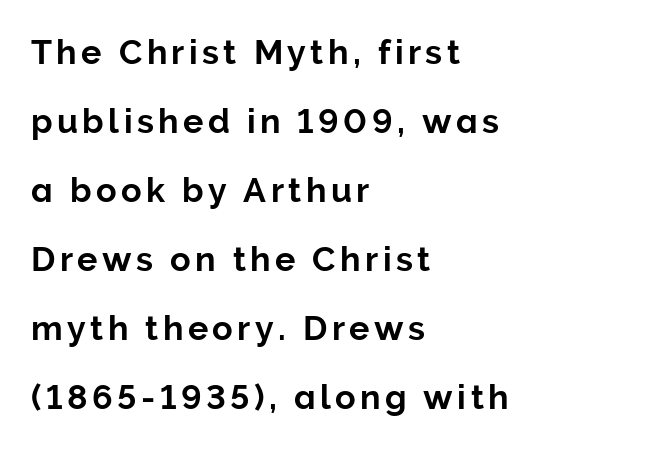
Q: Is the text italic (slanted)? A: No, it is upright.
Q: Is the typeface a serif or a sans-serif typeface? A: Sans-serif.
Q: Is the text underlined? A: No.
Q: How is the paragraph aligned? A: Left-aligned.
Q: Is the spacing between lines tight, normal or loose? A: Loose.
Q: Width (condensed, normal, or wide)? A: Normal.
Q: Stroke contrast? A: Low.
Q: x-height? A: Medium.
Q: Monospaced? A: No.
